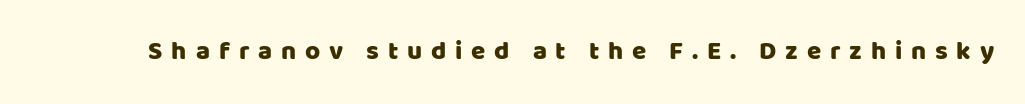
Q: Is the text italic (slanted)? A: No, it is upright.
Q: Is the text underlined? A: No.
Q: Is the spacing between letters normal or unusually wide? A: Unusually wide.
